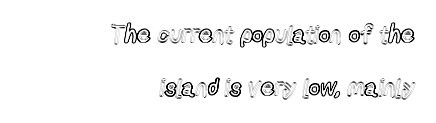
The image shows 24 px text type; set right-aligned, loose line spacing (2.21x), normal letter spacing, not underlined.
